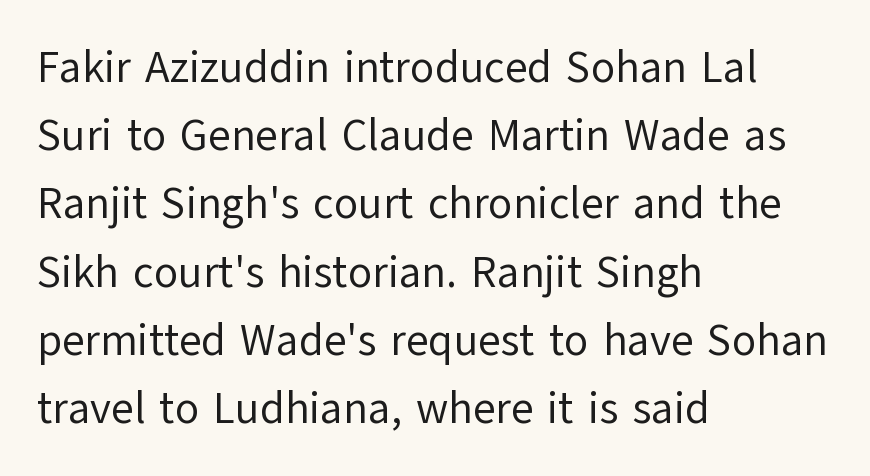
The type family on display is of the sans-serif kind. Honestly, there is no underline to notice here at all. Looks like regular typesetting: each glyph gets only the width it needs. The lettering stays uniformly vertical, giving the passage a roman look. What's the leading like? Ordinary, nothing unusual.
